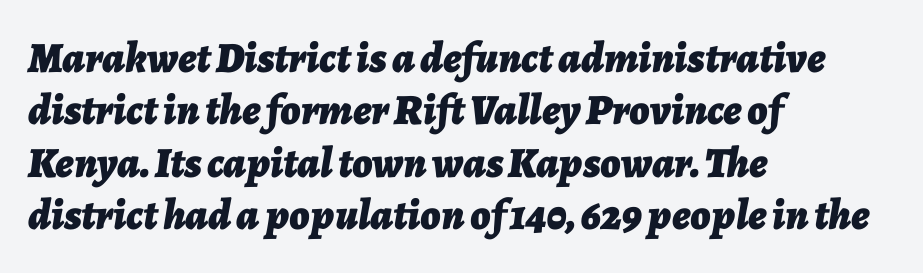
Any mark beneath the type? The region is blank. Here the designer chose a conventional face with non-uniform glyph widths. Nobody touched the tracking dial on this one. This is heavy type, rendered in bold.
